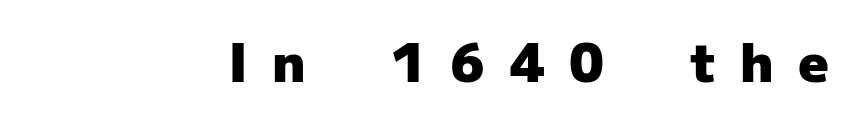
Q: Is the text bold? A: Yes.
Q: Is the text italic (slanted)? A: No, it is upright.
Q: Is the typeface a serif or a sans-serif typeface? A: Sans-serif.
Q: Is the text underlined? A: No.
Q: Is the spacing between letters normal or unusually wide? A: Unusually wide.
Q: Width (condensed, normal, or wide)? A: Normal.
Q: Stroke contrast? A: Low.
Q: x-height? A: Medium.
Q: Monospaced? A: No.
